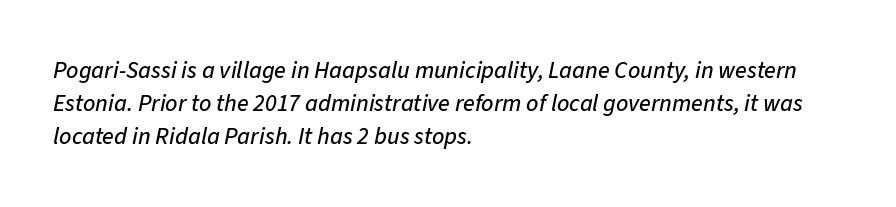
Q: Is the text italic (slanted)? A: Yes, it leans right by about 11 degrees.
Q: Is the text underlined? A: No.
Q: How is the paragraph aligned? A: Left-aligned.
Q: Is the spacing between letters normal or unusually wide? A: Normal.
Q: Is the spacing between lines tight, normal or loose? A: Normal.
